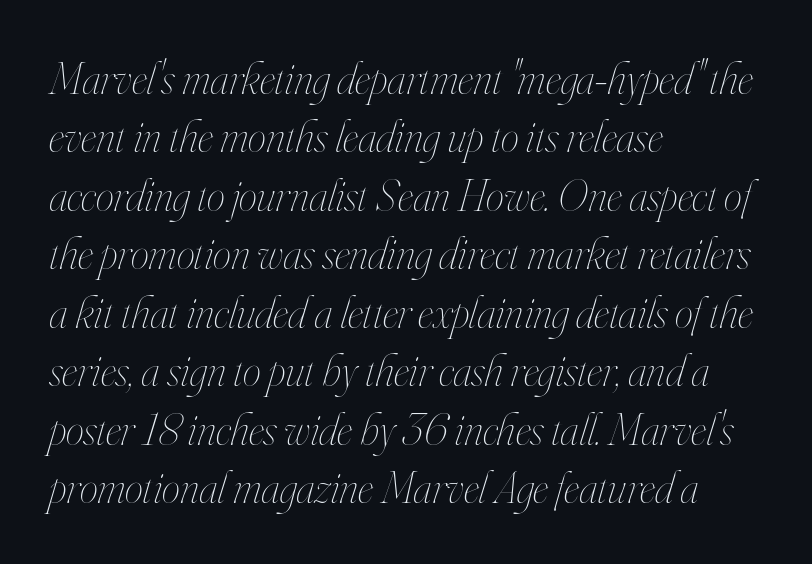
The image shows 46 px thin, condensed type, italic (leaning right); set left-aligned, normal line spacing (1.27x), normal letter spacing, not underlined; high stroke contrast and a small x-height.
